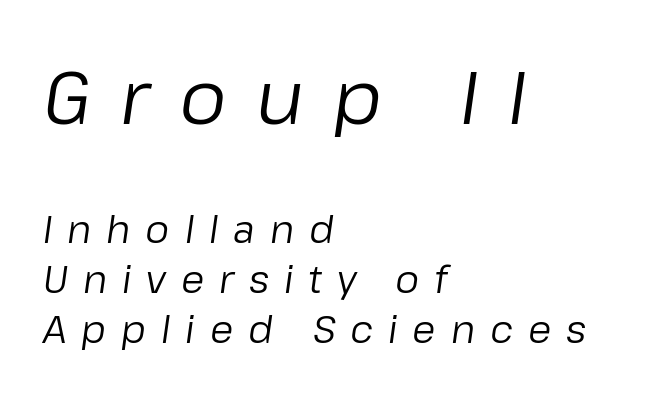
{"italic": "yes", "lean": "right", "slant_degrees": 8, "bold": "no", "weight": "regular", "width": "normal", "stroke_contrast": "low", "x_height": "medium", "monospaced": "no", "underline": "no", "align": "left", "line_spacing": "normal", "line_spacing_ratio": 1.32, "letter_spacing": "wide", "letter_spacing_em": 0.39, "larger_block": "first", "size_ratio": 1.97, "glyph_px": 75}
